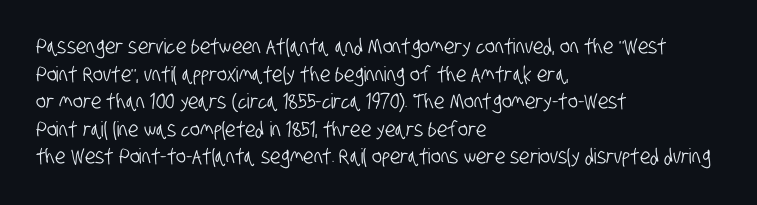
{"underline": "no", "align": "left", "line_spacing": "normal", "line_spacing_ratio": 1.31, "letter_spacing": "normal", "letter_spacing_em": 0.0, "glyph_px": 21}
